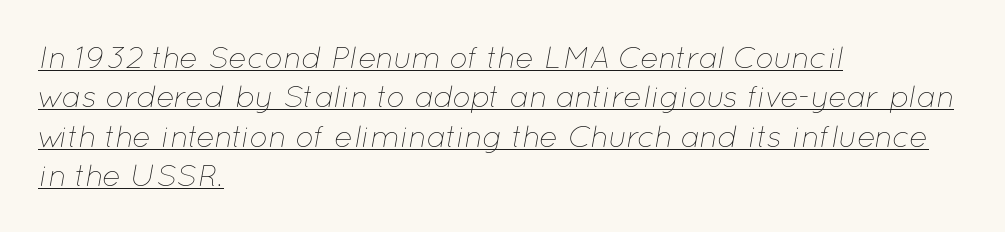
Q: Is the text bold? A: No.
Q: Is the text italic (slanted)? A: Yes, it leans right by about 12 degrees.
Q: Is the text underlined? A: Yes.
Q: How is the paragraph aligned? A: Left-aligned.
Q: Is the spacing between letters normal or unusually wide? A: Normal.
Q: Is the spacing between lines tight, normal or loose? A: Normal.
Q: Width (condensed, normal, or wide)? A: Normal.
Q: Stroke contrast? A: Low.
Q: x-height? A: Medium.
Q: Monospaced? A: No.
